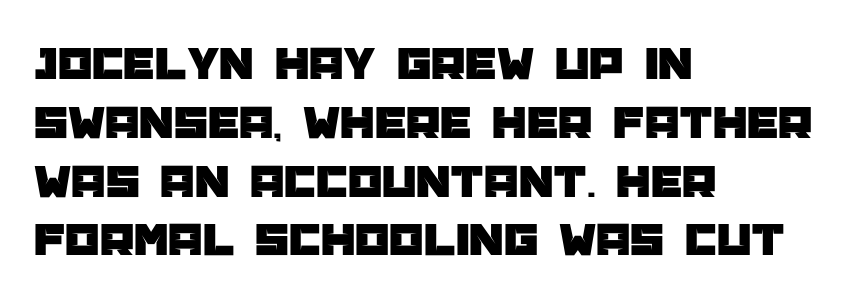
Q: Is the text italic (slanted)? A: No, it is upright.
Q: Is the typeface a serif or a sans-serif typeface? A: Sans-serif.
Q: Is the text underlined? A: No.
Q: How is the paragraph aligned? A: Left-aligned.
Q: Is the spacing between letters normal or unusually wide? A: Normal.
Q: Width (condensed, normal, or wide)? A: Normal.
Q: Stroke contrast? A: Low.
Q: x-height? A: Large.
Q: Monospaced? A: No.
